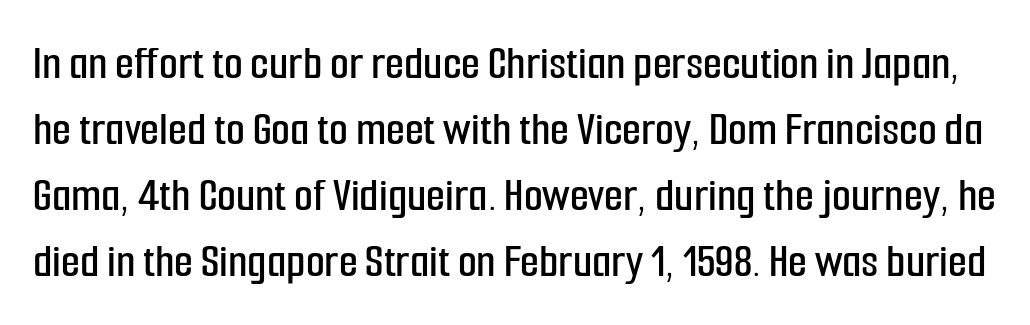
The zone under the glyphs is completely vacant. Serifs: no, the terminals of the letterforms are clean. The face used here is rendered with its standard letterfit. Students, observe: this is what conventionally led text looks like. Proportional: the letters do not fall into vertical columns.
